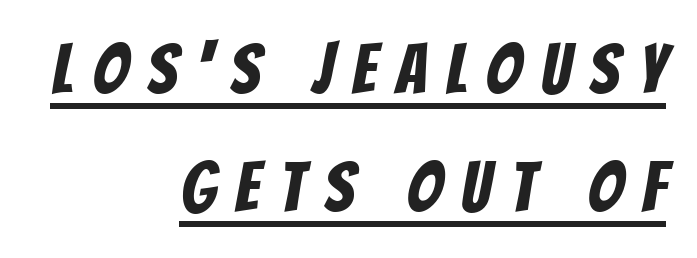
The image shows 70 px condensed sans-serif type; set right-aligned, normal line spacing (1.69x), unusually wide letter spacing (+0.28 em), underlined; low stroke contrast and a large x-height.
